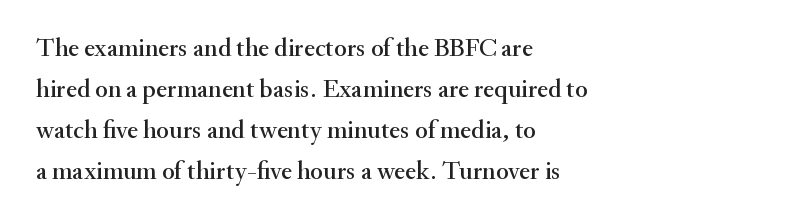
{"italic": "no", "underline": "no", "align": "left", "line_spacing": "normal", "line_spacing_ratio": 1.58, "letter_spacing": "normal", "letter_spacing_em": 0.0, "glyph_px": 26}
